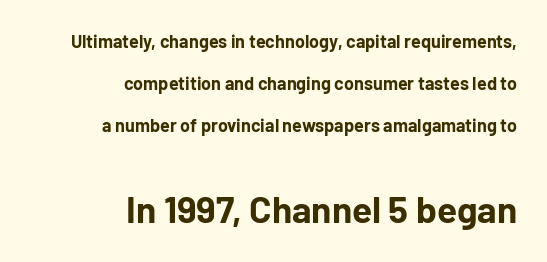
Q: Is the text bold? A: Yes.
Q: Is the text italic (slanted)? A: No, it is upright.
Q: Is the typeface a serif or a sans-serif typeface? A: Sans-serif.
Q: Is the text underlined? A: No.
Q: How is the paragraph aligned? A: Right-aligned.
Q: Is the spacing between letters normal or unusually wide? A: Normal.
Q: Is the spacing between lines tight, normal or loose? A: Loose.
Q: Which block of text is set in a larger size, the first (top) or the second (bottom)? A: The second (bottom) one.
Q: Width (condensed, normal, or wide)? A: Normal.
Q: Stroke contrast? A: Low.
Q: x-height? A: Medium.
Q: Monospaced? A: No.
